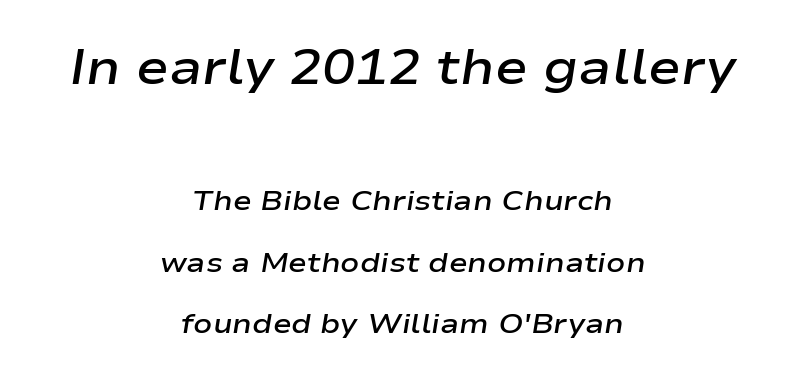
{"italic": "yes", "lean": "right", "slant_degrees": 9, "bold": "semi", "weight": "semibold", "width": "wide", "stroke_contrast": "low", "x_height": "medium", "monospaced": "no", "underline": "no", "align": "center", "line_spacing": "loose", "line_spacing_ratio": 2.2, "letter_spacing": "normal", "letter_spacing_em": 0.0, "larger_block": "first", "size_ratio": 1.75, "glyph_px": 49}
